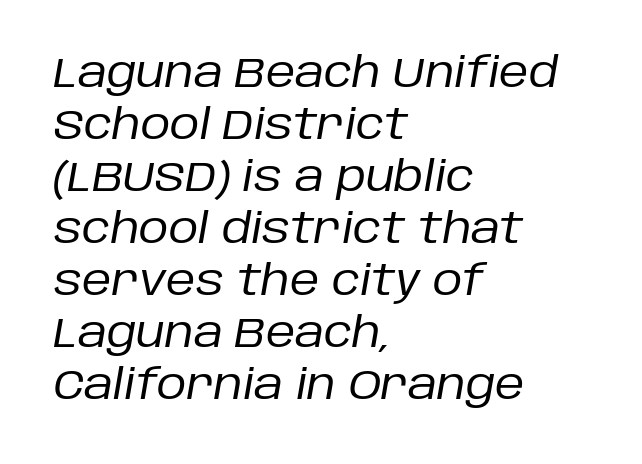
Nobody touched the tracking dial on this one. Proportional: the letters do not fall into vertical columns. The letters are slanted; this is an italic face. The foot of each line stays bare and open. This rendering uses left alignment, leaving the right contour irregular. In terms of leading, this rendering sits right in the middle.
